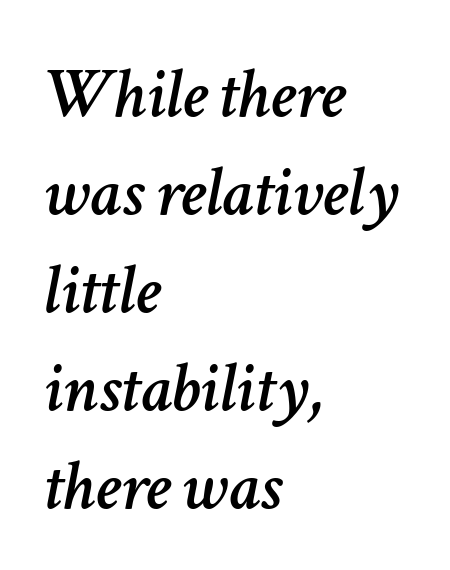
The image shows 72 px text type, italic (leaning right); set left-aligned, normal line spacing (1.36x), normal letter spacing, not underlined; low stroke contrast and a medium x-height.
